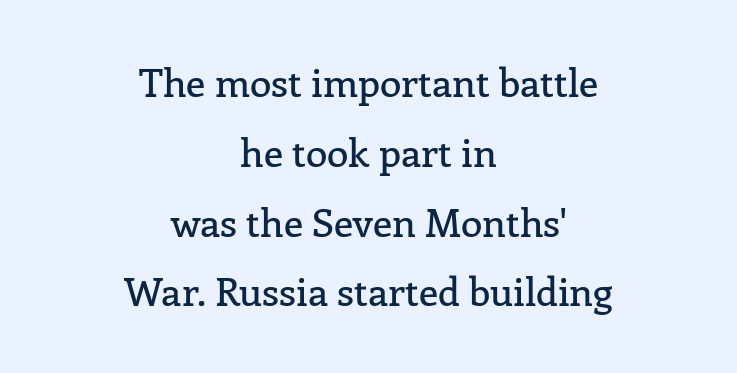
Q: Is the text italic (slanted)? A: No, it is upright.
Q: Is the typeface a serif or a sans-serif typeface? A: Serif.
Q: Is the text underlined? A: No.
Q: How is the paragraph aligned? A: Centered.
Q: Is the spacing between letters normal or unusually wide? A: Normal.
Q: Width (condensed, normal, or wide)? A: Normal.
Q: Stroke contrast? A: Low.
Q: x-height? A: Medium.
Q: Monospaced? A: No.
